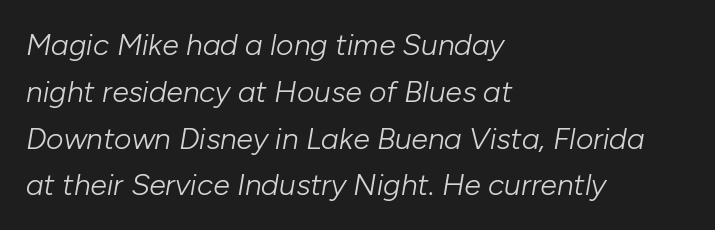
Reading down the block, your eye returns to a fixed left position each line. A typesetter would call this proportional, since set widths differ per character. No chunkiness to these letters — they're not bold. Between one letter and the next there's only the usual sliver of space. Quick note: italic. Whoever set this chose a conventional vertical rhythm.
